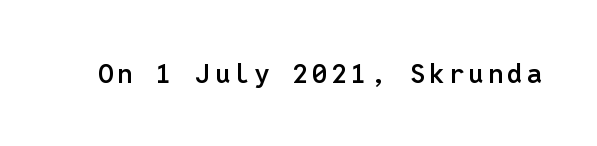
{"italic": "no", "bold": "semi", "underline": "no", "glyph_px": 27}
